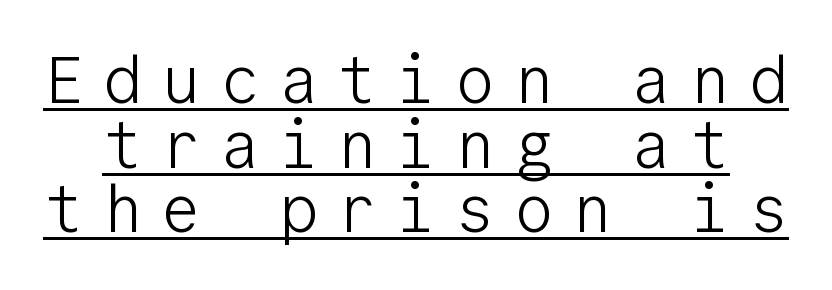
The image shows 66 px light sans-serif type, upright, monospaced; set tight line spacing (0.98x), unusually wide letter spacing (+0.29 em), underlined; low stroke contrast and a medium x-height.
